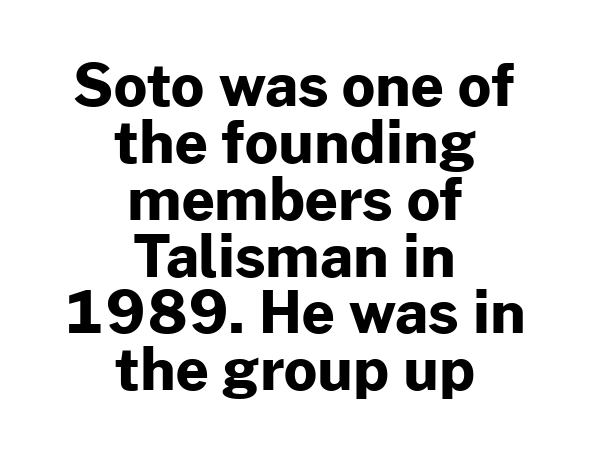
The letters carry no serifs — their stems end cleanly without finishing strokes. The space directly below the letters is spotless. Unlike italic type, these characters show no tilt at all. Does the leading feel generous? Not at all — it's pinched.
